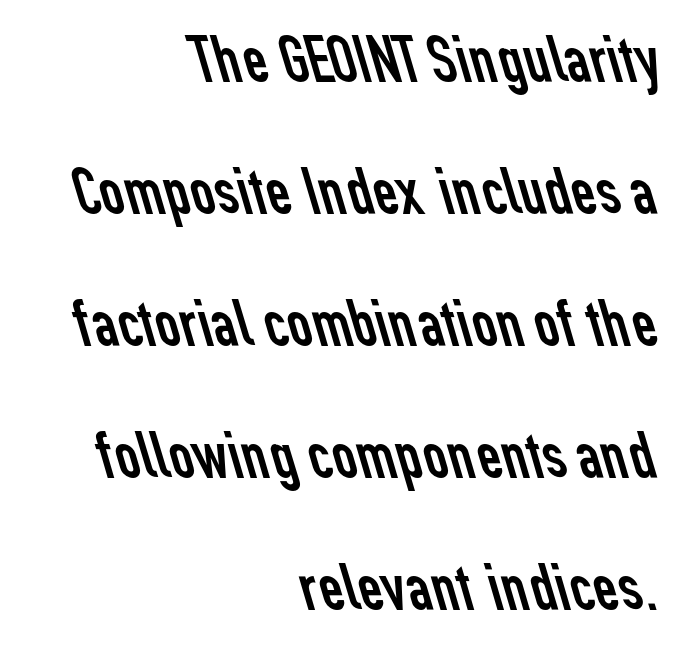
Q: Is the text bold? A: No.
Q: Is the typeface a serif or a sans-serif typeface? A: Sans-serif.
Q: Is the text underlined? A: No.
Q: How is the paragraph aligned? A: Right-aligned.
Q: Is the spacing between letters normal or unusually wide? A: Normal.
Q: Is the spacing between lines tight, normal or loose? A: Loose.
Q: Width (condensed, normal, or wide)? A: Normal.
Q: Stroke contrast? A: Low.
Q: x-height? A: Medium.
Q: Monospaced? A: No.
